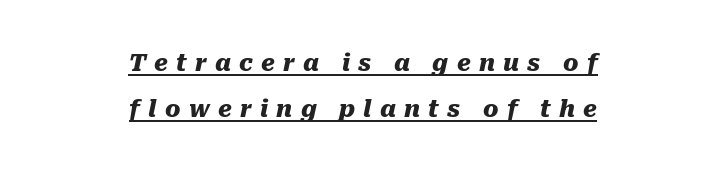
The image shows 23 px bold type, italic (leaning right); set centered, loose line spacing (1.98x), unusually wide letter spacing (+0.36 em), underlined.
